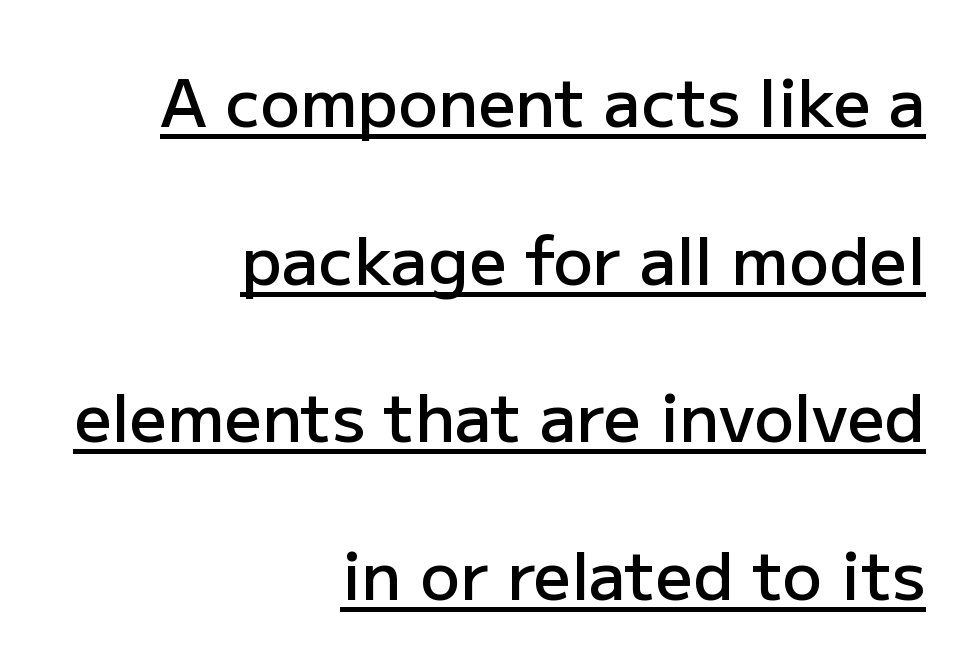
{"serif": "no", "italic": "no", "bold": "semi", "weight": "semibold", "width": "normal", "stroke_contrast": "low", "x_height": "medium", "monospaced": "no", "underline": "yes", "align": "right", "line_spacing": "loose", "line_spacing_ratio": 2.39, "letter_spacing": "normal", "letter_spacing_em": 0.0, "glyph_px": 66}
